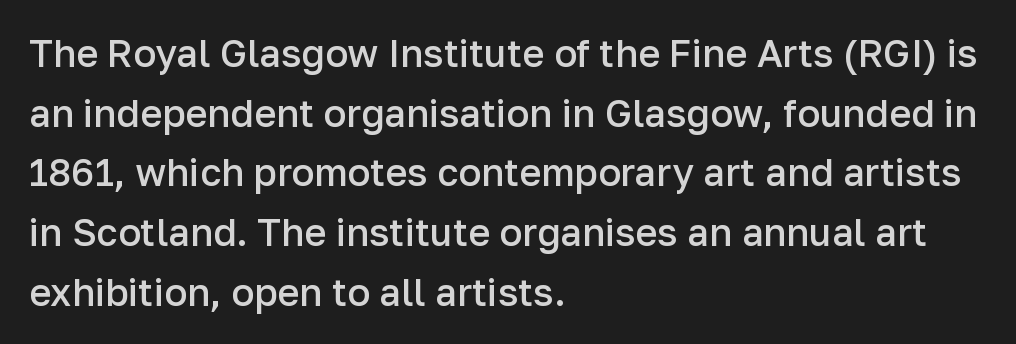
{"serif": "no", "italic": "no", "bold": "semi", "weight": "semibold", "width": "normal", "stroke_contrast": "low", "x_height": "medium", "monospaced": "no", "underline": "no", "align": "left", "line_spacing": "normal", "line_spacing_ratio": 1.57, "letter_spacing": "normal", "letter_spacing_em": 0.0, "glyph_px": 38}
